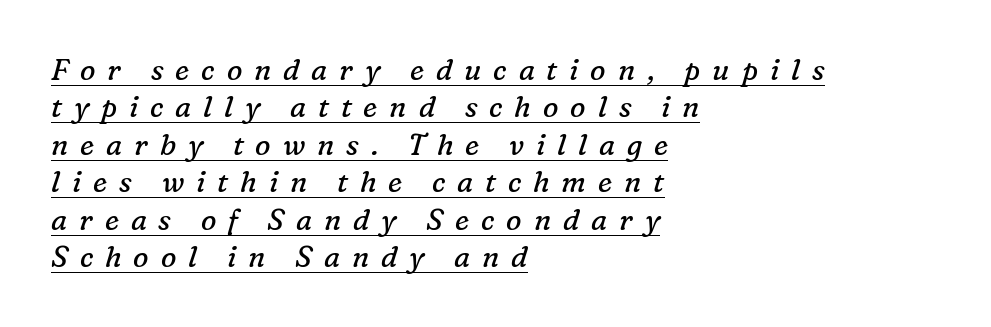
This is serif lettering, the kind often seen in printed books. An italicized treatment has been applied to the whole sample. The specimen includes a rule beneath the text block's lines. Students, note that the glyphs here are deliberately spaced far apart. These lines are rendered in a variable-pitch font. The vertical gap from one line to the next is medium.
